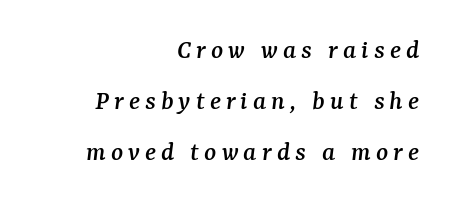
Q: Is the text italic (slanted)? A: Yes, it leans right by about 7 degrees.
Q: Is the typeface a serif or a sans-serif typeface? A: Serif.
Q: Is the text underlined? A: No.
Q: How is the paragraph aligned? A: Right-aligned.
Q: Width (condensed, normal, or wide)? A: Normal.
Q: Stroke contrast? A: Medium.
Q: x-height? A: Medium.
Q: Monospaced? A: No.
